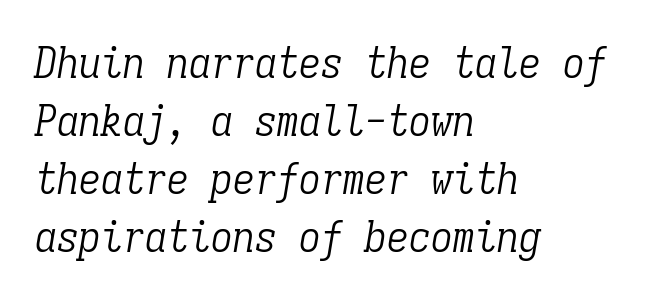
Q: Is the text bold? A: No.
Q: Is the text italic (slanted)? A: Yes, it leans right by about 9 degrees.
Q: Is the typeface a serif or a sans-serif typeface? A: Serif.
Q: Is the text underlined? A: No.
Q: How is the paragraph aligned? A: Left-aligned.
Q: Is the spacing between letters normal or unusually wide? A: Normal.
Q: Is the spacing between lines tight, normal or loose? A: Normal.
Q: Width (condensed, normal, or wide)? A: Condensed.
Q: Stroke contrast? A: Low.
Q: x-height? A: Medium.
Q: Monospaced? A: Yes.
